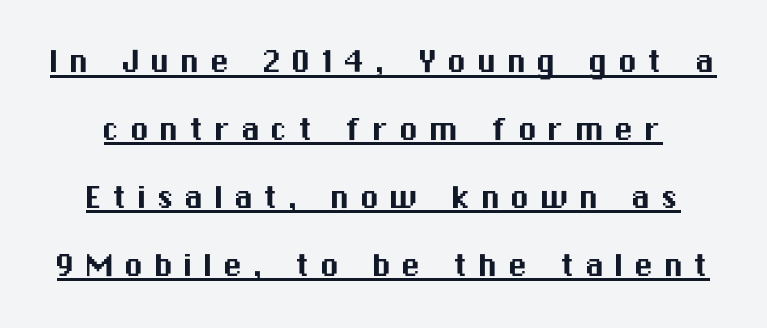
If you drew a line through each stem, it would be perfectly vertical. Tracking here is generous; glyphs stand well apart from one another. A typesetter would label this face a sans. This sample has the flowing, uneven cadence of proportional lettering. Underline: present.
